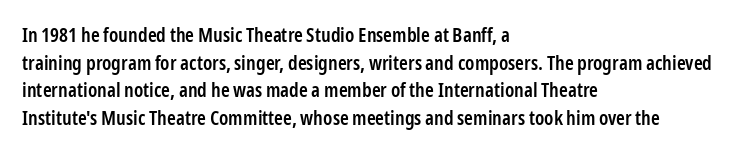
The rendering uses a moderate line-height, typical for paragraphs. Here the glyphs are tracked normally, forming tight word shapes. The lines are quadded left. Has an underline been added? It has not. The font is running at a semibold setting, under full bold.
